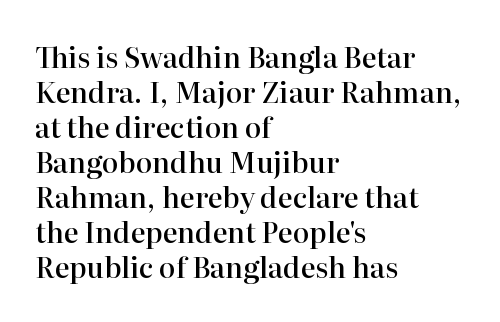
Classification — serif. Typographic density is moderately raised because the face is semibold. Check the space under the baseline: it is left empty. Nope, not italic — everything's standing straight.
